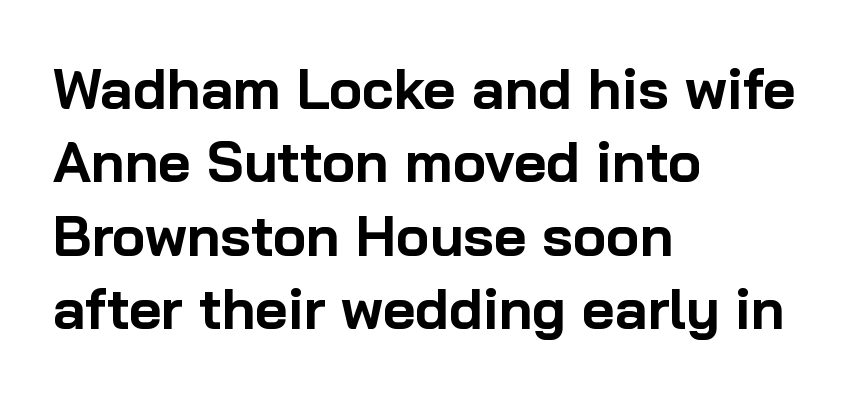
The image shows 56 px bold sans-serif type, upright; set left-aligned, normal line spacing (1.31x), normal letter spacing, not underlined; low stroke contrast and a medium x-height.
